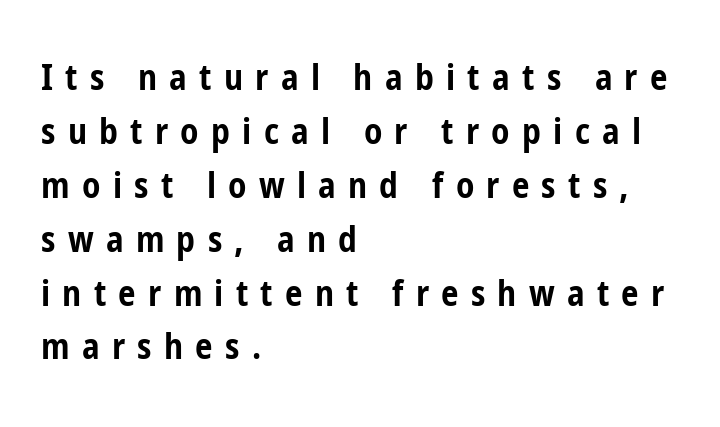
Q: Is the text bold? A: Yes.
Q: Is the text italic (slanted)? A: No, it is upright.
Q: Is the typeface a serif or a sans-serif typeface? A: Sans-serif.
Q: Is the text underlined? A: No.
Q: How is the paragraph aligned? A: Left-aligned.
Q: Is the spacing between letters normal or unusually wide? A: Unusually wide.
Q: Is the spacing between lines tight, normal or loose? A: Normal.
Q: Width (condensed, normal, or wide)? A: Condensed.
Q: Stroke contrast? A: Low.
Q: x-height? A: Medium.
Q: Monospaced? A: No.
